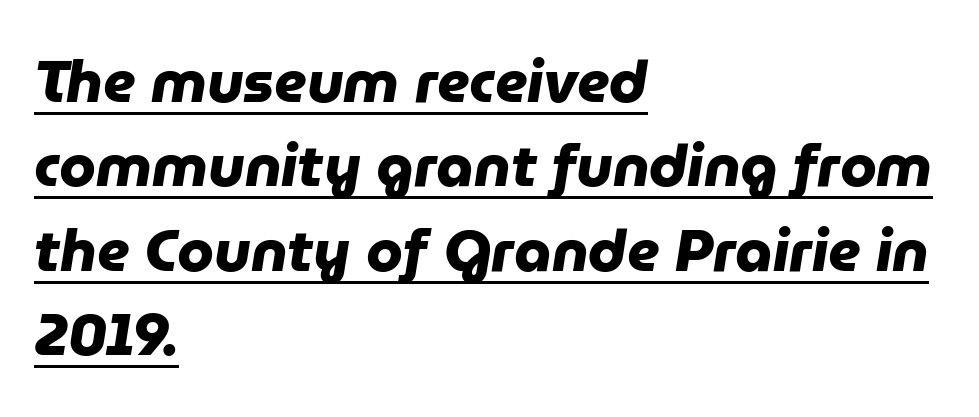
The image shows 59 px heavy sans-serif type; set left-aligned, normal line spacing (1.43x), normal letter spacing, underlined; low stroke contrast and a medium x-height.
